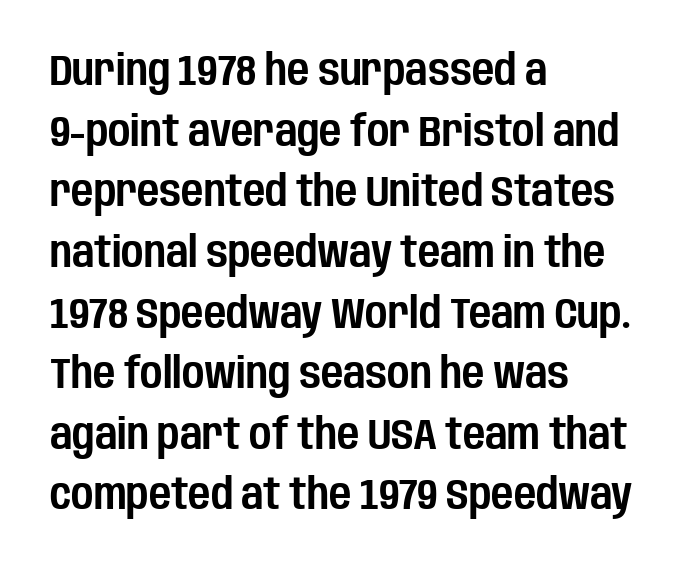
{"serif": "no", "italic": "no", "width": "condensed", "stroke_contrast": "low", "x_height": "large", "monospaced": "no", "underline": "no", "align": "left", "line_spacing": "normal", "line_spacing_ratio": 1.41, "letter_spacing": "normal", "letter_spacing_em": 0.0, "glyph_px": 43}
